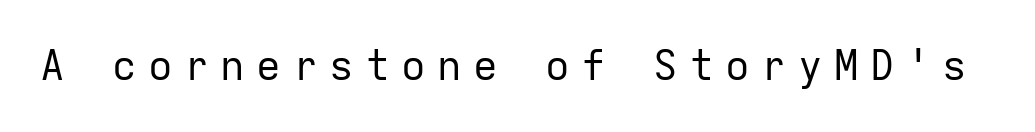
{"serif": "no", "italic": "no", "bold": "no", "weight": "regular", "width": "normal", "stroke_contrast": "low", "x_height": "medium", "monospaced": "yes", "underline": "no", "letter_spacing": "wide", "letter_spacing_em": 0.28, "glyph_px": 41}
